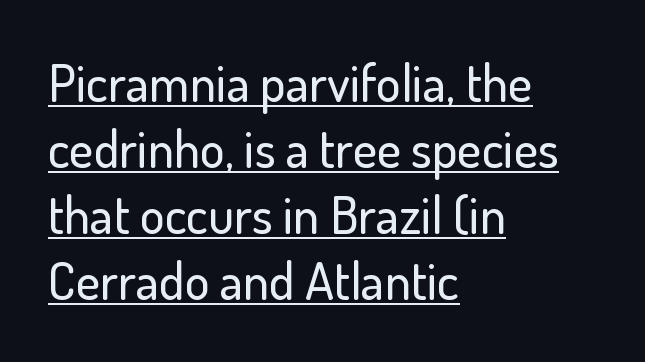
{"serif": "no", "italic": "no", "width": "normal", "stroke_contrast": "low", "x_height": "small", "monospaced": "no", "underline": "yes", "align": "left", "line_spacing": "normal", "line_spacing_ratio": 1.27, "letter_spacing": "normal", "letter_spacing_em": 0.0, "glyph_px": 52}
